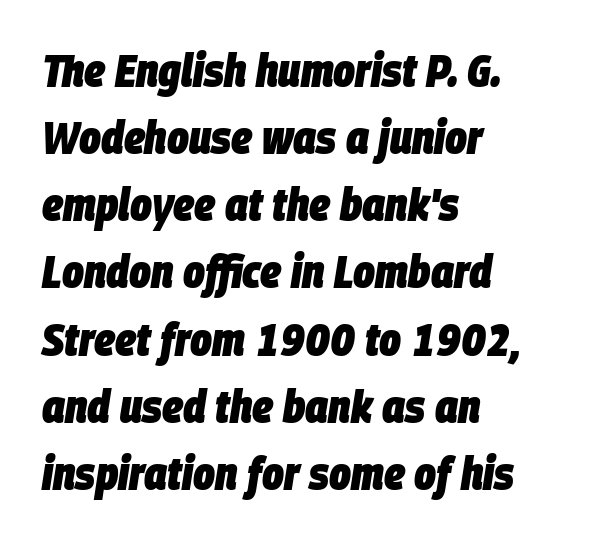
Each glyph is drawn with heavy, bold strokes. A typesetter would call this proportional, since set widths differ per character. No extra tracking has been applied to these lines. If you drew a line through each stem, it would be angled. Baseline-to-baseline distance is the conventional proportion of letter height. Typeset ragged right — the left edge is the straight one.
